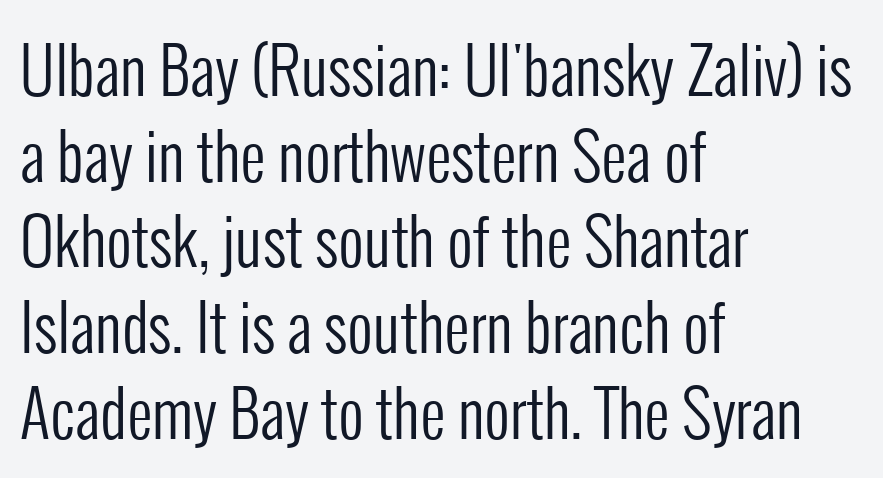
{"serif": "no", "italic": "no", "bold": "no", "weight": "regular", "width": "condensed", "stroke_contrast": "low", "x_height": "medium", "monospaced": "no", "underline": "no", "align": "left", "line_spacing": "normal", "line_spacing_ratio": 1.36, "letter_spacing": "normal", "letter_spacing_em": 0.0, "glyph_px": 63}
